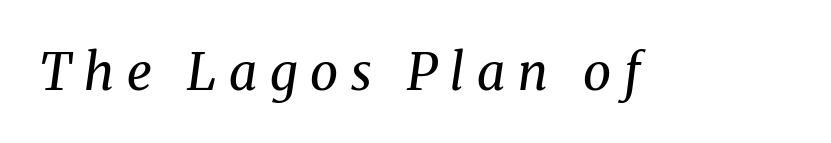
{"serif": "yes", "italic": "yes", "lean": "right", "slant_degrees": 8, "bold": "no", "weight": "regular", "width": "normal", "stroke_contrast": "medium", "x_height": "medium", "monospaced": "no", "underline": "no", "letter_spacing": "wide", "letter_spacing_em": 0.25, "glyph_px": 51}
